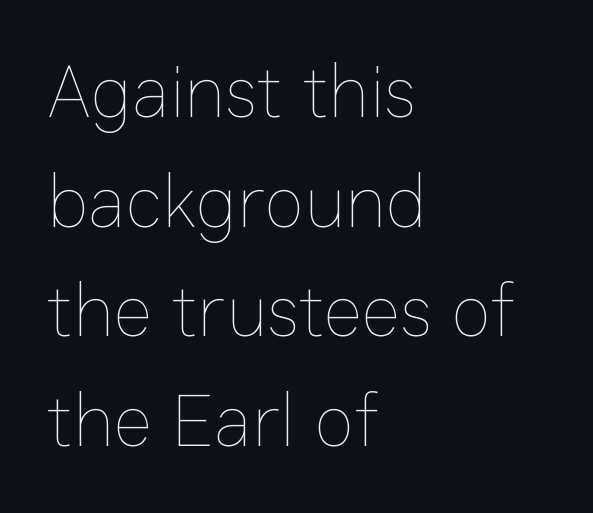
Q: Is the text bold? A: No.
Q: Is the text italic (slanted)? A: No, it is upright.
Q: Is the text underlined? A: No.
Q: How is the paragraph aligned? A: Left-aligned.
Q: Is the spacing between letters normal or unusually wide? A: Normal.
Q: Is the spacing between lines tight, normal or loose? A: Normal.
Q: Width (condensed, normal, or wide)? A: Normal.
Q: Stroke contrast? A: Low.
Q: x-height? A: Medium.
Q: Monospaced? A: No.
